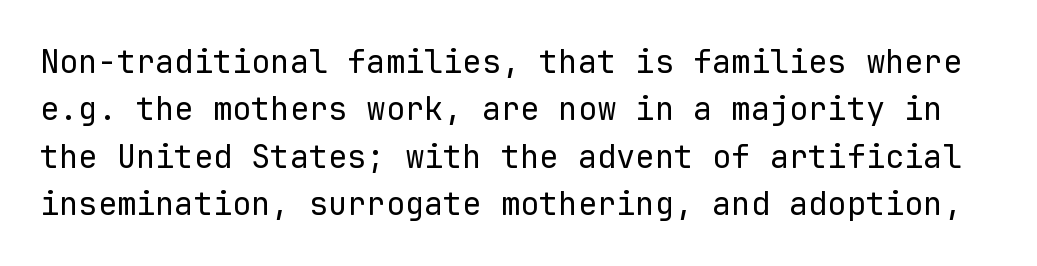
{"serif": "no", "italic": "no", "bold": "no", "weight": "regular", "width": "normal", "stroke_contrast": "low", "x_height": "medium", "monospaced": "yes", "underline": "no", "line_spacing": "normal", "line_spacing_ratio": 1.48, "letter_spacing": "normal", "letter_spacing_em": 0.0, "glyph_px": 32}
